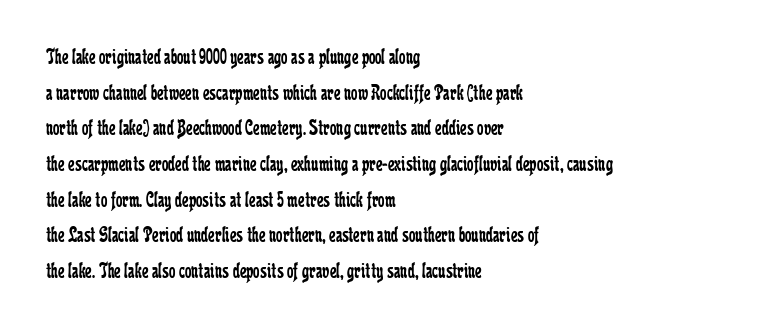
{"italic": "no", "bold": "no", "underline": "no", "align": "left", "line_spacing": "normal", "line_spacing_ratio": 1.55, "letter_spacing": "normal", "letter_spacing_em": 0.0, "glyph_px": 23}
